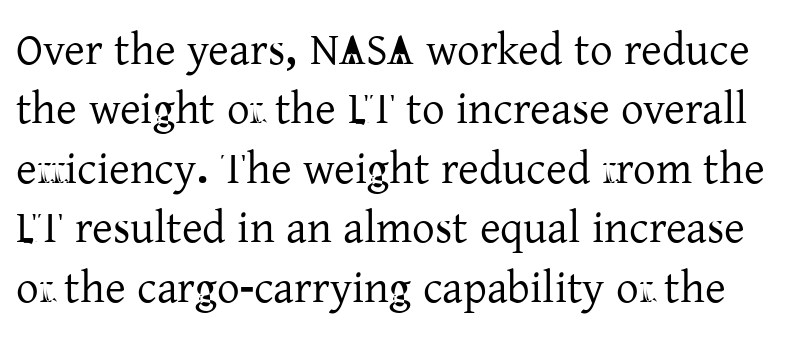
{"serif": "yes", "italic": "no", "width": "normal", "stroke_contrast": "low", "x_height": "medium", "monospaced": "no", "underline": "no", "line_spacing": "normal", "line_spacing_ratio": 1.32, "letter_spacing": "normal", "letter_spacing_em": 0.0, "glyph_px": 45}
